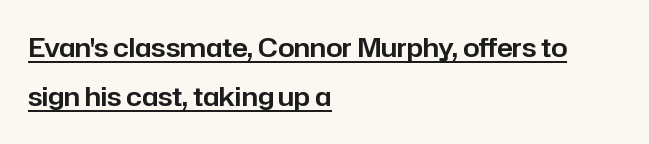
Q: Is the text italic (slanted)? A: No, it is upright.
Q: Is the text underlined? A: Yes.
Q: How is the paragraph aligned? A: Left-aligned.
Q: Is the spacing between letters normal or unusually wide? A: Normal.
